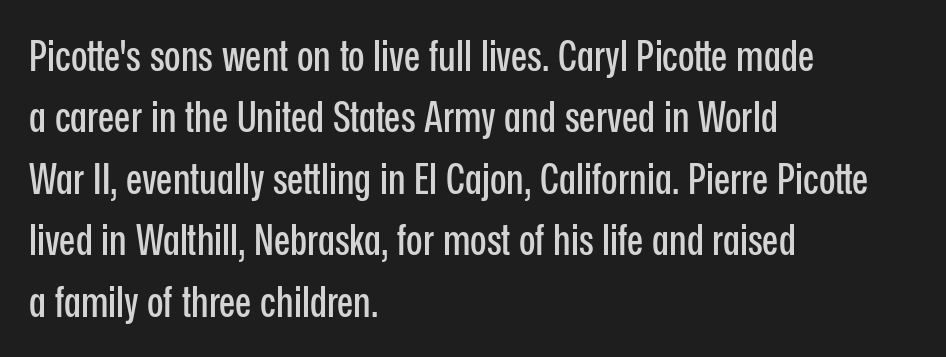
The image shows 43 px condensed sans-serif type, upright; set left-aligned, normal line spacing (1.43x), normal letter spacing, not underlined; low stroke contrast and a medium x-height.
